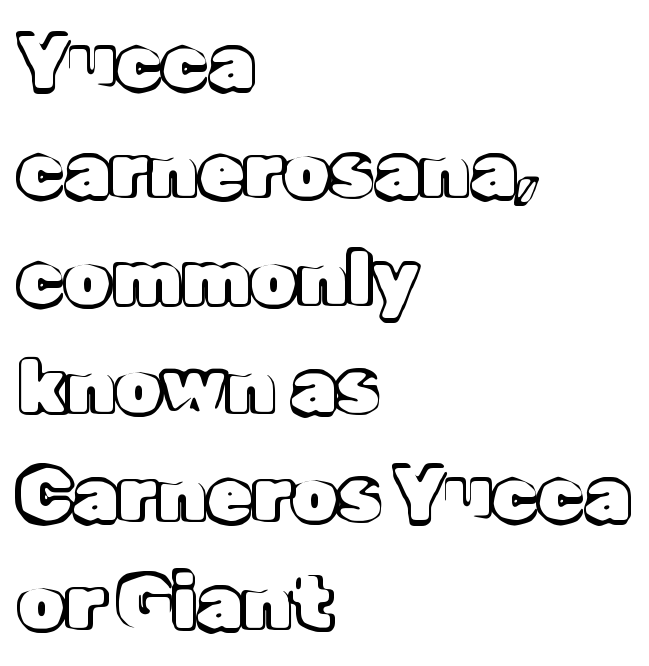
The image shows 74 px text type, upright; set left-aligned, normal line spacing (1.46x), normal letter spacing, not underlined; a medium x-height.
